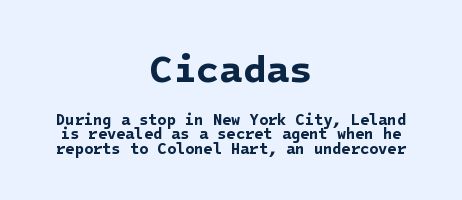
{"serif": "no", "bold": "yes", "weight": "bold", "width": "normal", "stroke_contrast": "low", "x_height": "medium", "underline": "no", "align": "center", "line_spacing": "tight", "line_spacing_ratio": 0.98, "letter_spacing": "normal", "letter_spacing_em": 0.0, "larger_block": "first", "size_ratio": 2.53, "glyph_px": 38}
